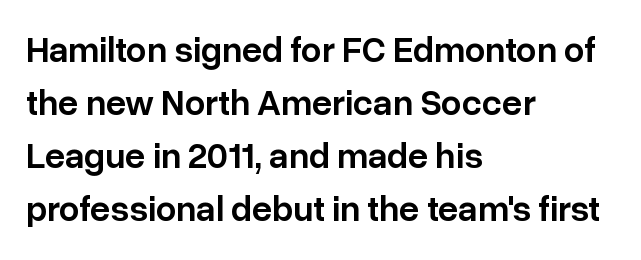
The image shows 36 px semibold sans-serif type, upright; set left-aligned, normal line spacing (1.47x), normal letter spacing, not underlined; low stroke contrast and a medium x-height.
